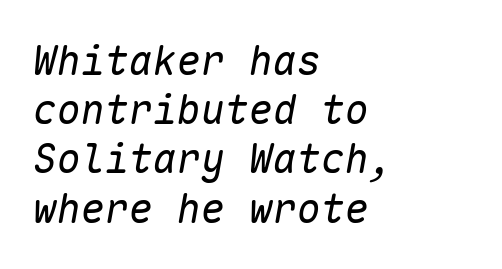
Quick note: italic. Note the uniform advance width — an 'i' takes as much space as an 'm'. The horizontal fit of the characters is conventional and even. The strip under each line holds only bare page. The letters look calm and open, with moderate or lighter stems.
